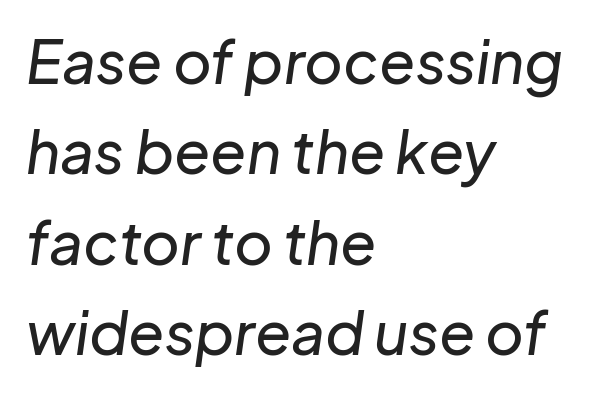
The lines sit at an ordinary, default distance from one another. Italic? Definitely — the glyphs are oblique. Do the characters align in a grid? No, the font is proportional. Horizontally, the lines are justified to the leading edge only. Students, note that the glyphs here touch the page at normal intervals.
